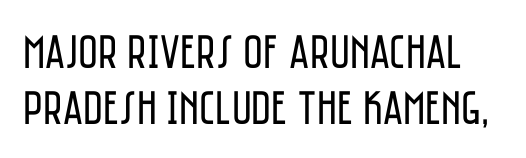
The image shows 48 px regular-weight, condensed sans-serif type, upright; set line spacing 1.16x, normal letter spacing, not underlined; low stroke contrast and a large x-height.
